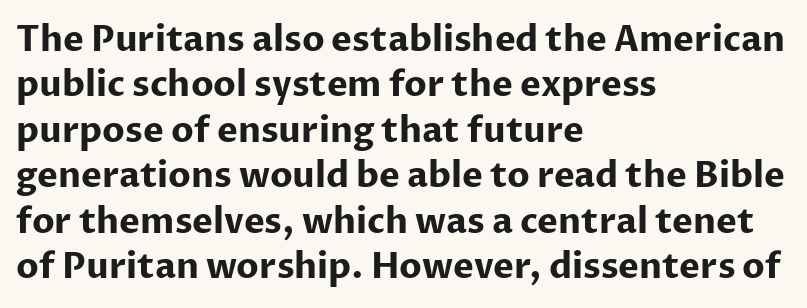
The image shows 35 px bold sans-serif type, upright; set left-aligned, normal line spacing (1.3x), normal letter spacing, not underlined; low stroke contrast and a medium x-height.
